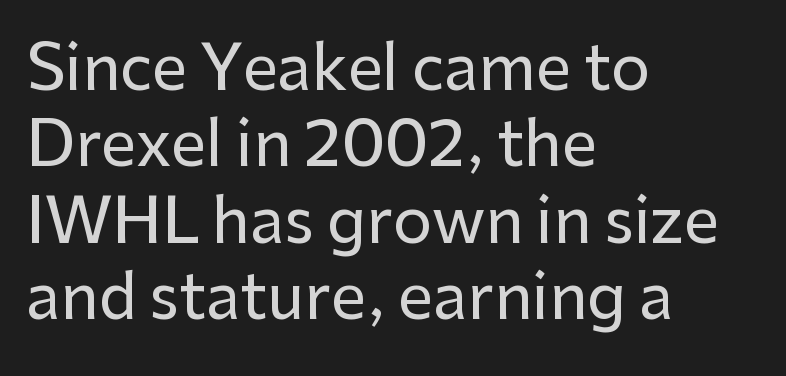
{"serif": "no", "italic": "no", "width": "normal", "stroke_contrast": "low", "x_height": "medium", "monospaced": "no", "underline": "no", "align": "left", "line_spacing_ratio": 1.23, "letter_spacing": "normal", "letter_spacing_em": 0.0, "glyph_px": 62}
